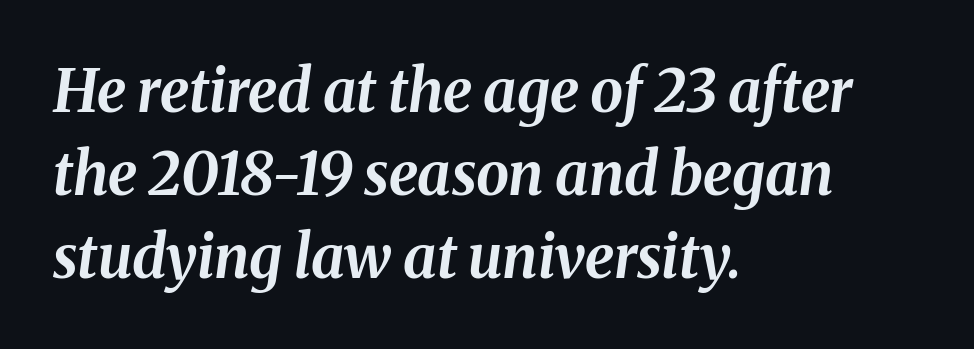
Slant detected: the letters are inclined. Is there much room between lines? A standard amount, neither cramped nor airy. Rule under the text: the space is simply empty. The compositor pushed each line to the left boundary. Think of a printed novel: that variable character pitch is what you see here. As a designer I'd log this as weight 700, bold.
